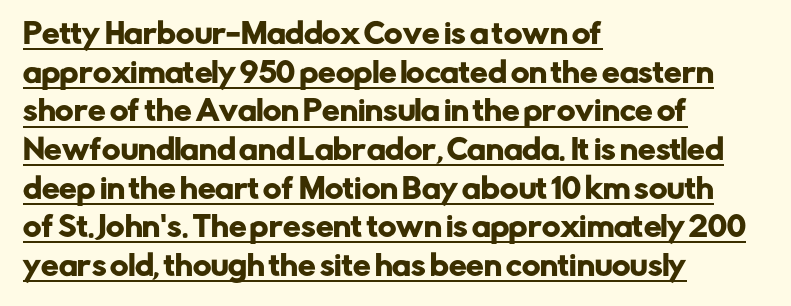
Q: Is the text italic (slanted)? A: No, it is upright.
Q: Is the typeface a serif or a sans-serif typeface? A: Sans-serif.
Q: Is the text underlined? A: Yes.
Q: How is the paragraph aligned? A: Left-aligned.
Q: Is the spacing between letters normal or unusually wide? A: Normal.
Q: Is the spacing between lines tight, normal or loose? A: Normal.
Q: Width (condensed, normal, or wide)? A: Normal.
Q: Stroke contrast? A: Low.
Q: x-height? A: Medium.
Q: Monospaced? A: No.
